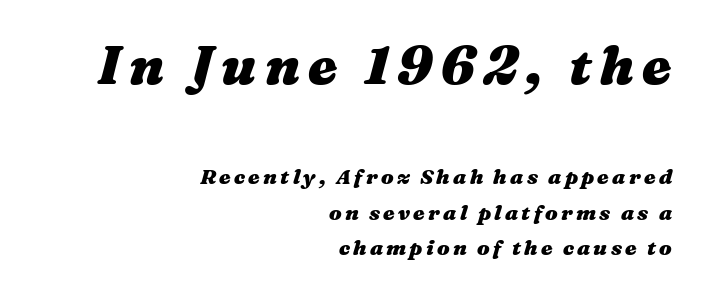
{"italic": "yes", "lean": "right", "slant_degrees": 16, "bold": "yes", "weight": "heavy", "width": "wide", "stroke_contrast": "medium", "x_height": "medium", "monospaced": "no", "underline": "no", "align": "right", "line_spacing": "normal", "line_spacing_ratio": 1.68, "larger_block": "first", "size_ratio": 2.52, "glyph_px": 53}
